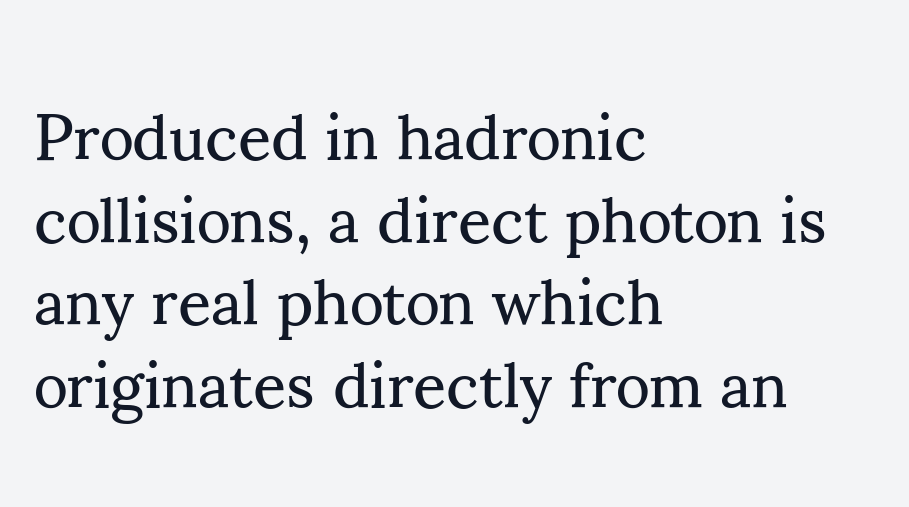
{"serif": "yes", "italic": "no", "bold": "no", "weight": "regular", "width": "normal", "stroke_contrast": "medium", "x_height": "small", "monospaced": "no", "underline": "no", "align": "left", "line_spacing": "normal", "line_spacing_ratio": 1.27, "letter_spacing": "normal", "letter_spacing_em": 0.0, "glyph_px": 65}
